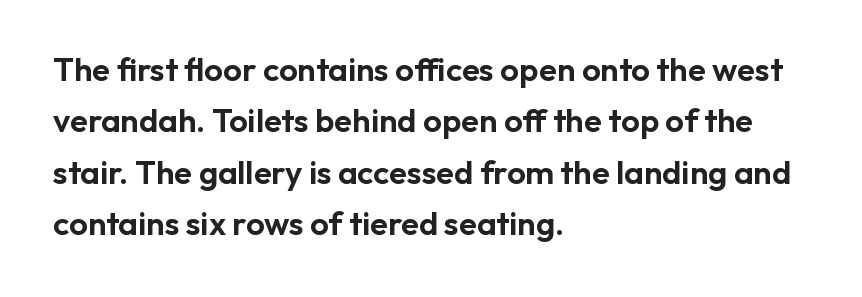
{"serif": "no", "italic": "no", "width": "normal", "stroke_contrast": "low", "x_height": "medium", "monospaced": "no", "underline": "no", "align": "left", "line_spacing": "normal", "line_spacing_ratio": 1.56, "letter_spacing": "normal", "letter_spacing_em": 0.0, "glyph_px": 33}
